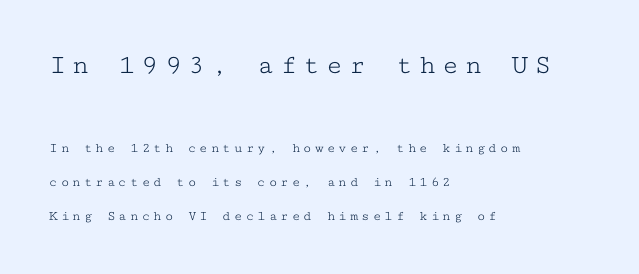
The image shows 28 px light, wide serif type, upright, monospaced; set left-aligned, loose line spacing (2.44x), unusually wide letter spacing (+0.22 em), not underlined; the first (top) block is 2.0x larger; low stroke contrast and a medium x-height.
